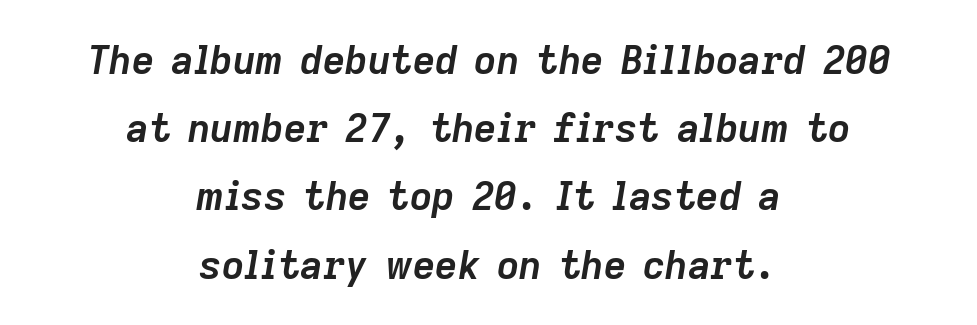
The image shows 39 px semibold type, italic (leaning right); set centered, line spacing 1.75x, normal letter spacing, not underlined; low stroke contrast and a medium x-height.
